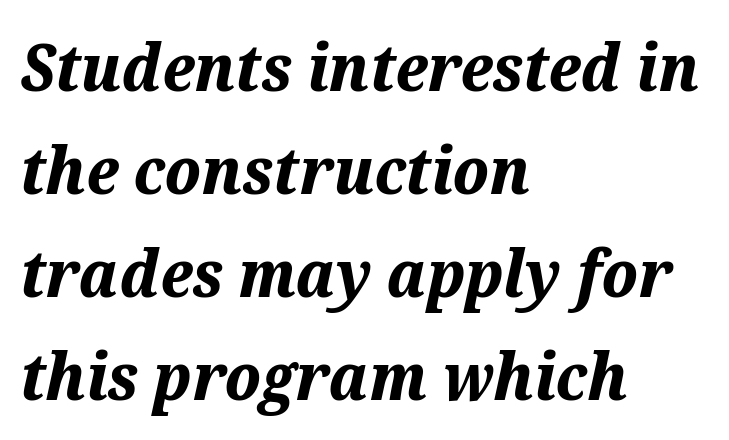
The passage shown is typed in a proportional face where columns would drift. All the whitespace from short lines collects on the right. Type without underlining. The glyphs have the mass of a bold cut.
